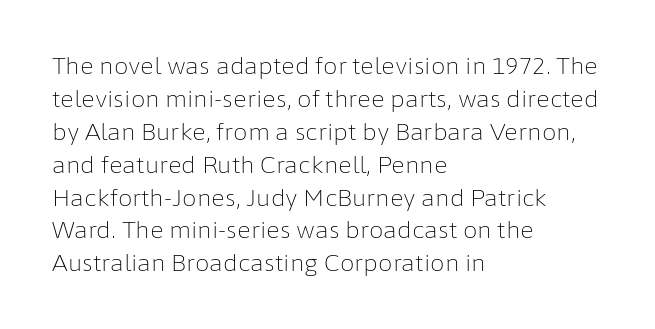
Honestly, the row spacing looks completely unremarkable. Caption: face not bold, strokes unweighted. Posture: vertical. This rendering features lettering with no underline. The setting favours the left margin, as ordinary paragraphs usually do.
